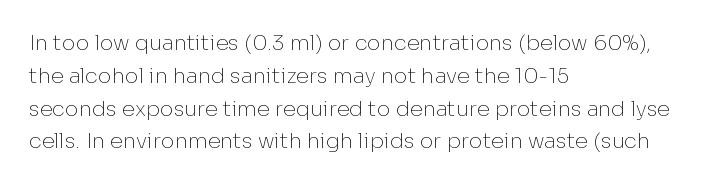
Q: Is the text bold? A: No.
Q: Is the text italic (slanted)? A: No, it is upright.
Q: Is the text underlined? A: No.
Q: How is the paragraph aligned? A: Left-aligned.
Q: Is the spacing between letters normal or unusually wide? A: Normal.
Q: Is the spacing between lines tight, normal or loose? A: Normal.
